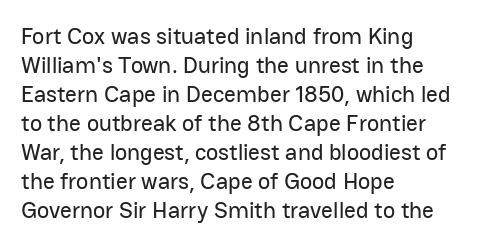
{"italic": "no", "underline": "no", "align": "left", "line_spacing": "normal", "line_spacing_ratio": 1.26, "letter_spacing": "normal", "letter_spacing_em": 0.0, "glyph_px": 23}
